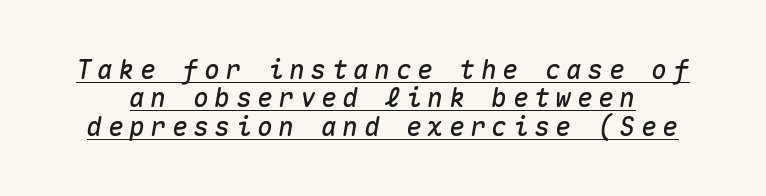
{"italic": "yes", "lean": "right", "slant_degrees": 10, "underline": "yes", "line_spacing": "tight", "line_spacing_ratio": 1.09, "letter_spacing": "wide", "letter_spacing_em": 0.22, "glyph_px": 26}
